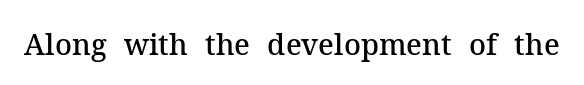
The image shows 29 px semibold serif type, upright; set normal letter spacing, not underlined; medium stroke contrast and a medium x-height.
